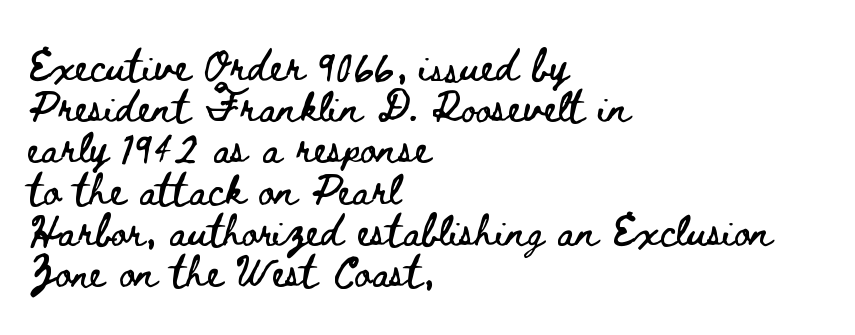
{"width": "wide", "stroke_contrast": "low", "x_height": "small", "monospaced": "no", "underline": "no", "align": "left", "line_spacing": "normal", "line_spacing_ratio": 1.33, "letter_spacing": "normal", "letter_spacing_em": 0.0, "glyph_px": 31}
